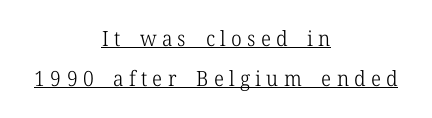
{"italic": "no", "bold": "no", "underline": "yes", "align": "center", "line_spacing": "loose", "line_spacing_ratio": 1.9, "letter_spacing": "wide", "letter_spacing_em": 0.25, "glyph_px": 21}
